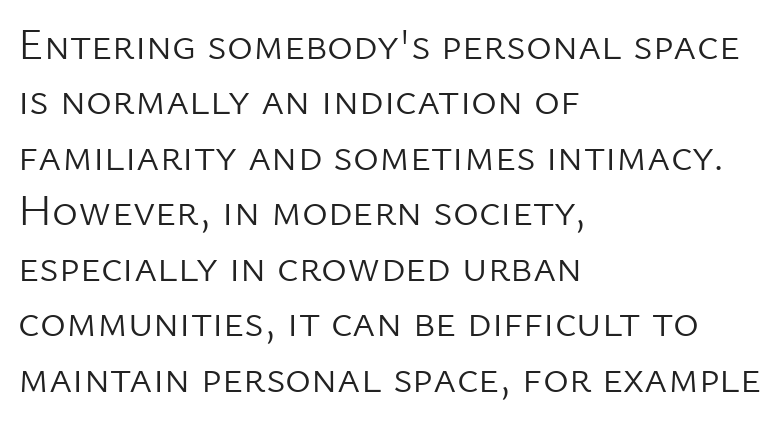
Q: Is the text bold? A: No.
Q: Is the text italic (slanted)? A: No, it is upright.
Q: Is the typeface a serif or a sans-serif typeface? A: Sans-serif.
Q: Is the text underlined? A: No.
Q: How is the paragraph aligned? A: Left-aligned.
Q: Is the spacing between letters normal or unusually wide? A: Normal.
Q: Is the spacing between lines tight, normal or loose? A: Normal.
Q: Width (condensed, normal, or wide)? A: Normal.
Q: Stroke contrast? A: Low.
Q: x-height? A: Medium.
Q: Monospaced? A: No.
